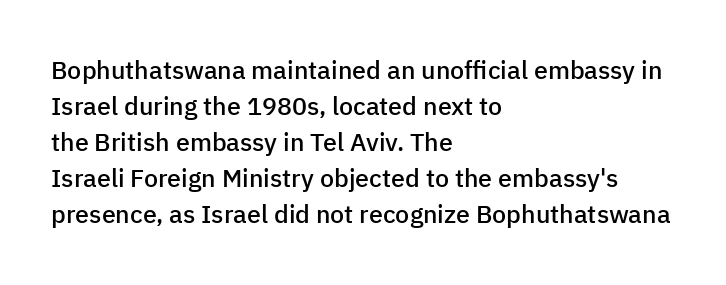
{"italic": "no", "bold": "semi", "underline": "no", "align": "left", "line_spacing": "normal", "line_spacing_ratio": 1.44, "letter_spacing": "normal", "letter_spacing_em": 0.0, "glyph_px": 25}
